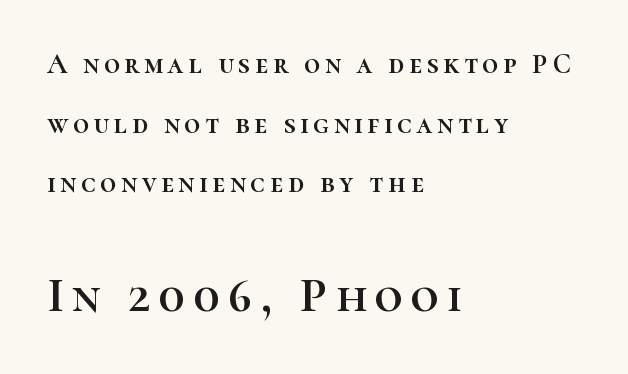
{"italic": "no", "width": "normal", "stroke_contrast": "high", "x_height": "medium", "monospaced": "no", "underline": "no", "align": "left", "line_spacing": "loose", "line_spacing_ratio": 2.13, "larger_block": "second", "size_ratio": 1.75, "glyph_px": 49}
